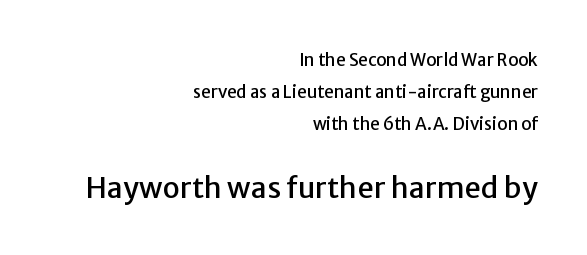
The image shows 29 px sans-serif type, upright; set right-aligned, line spacing 1.89x, normal letter spacing, not underlined; the second (bottom) block is 1.71x larger; low stroke contrast and a medium x-height.
